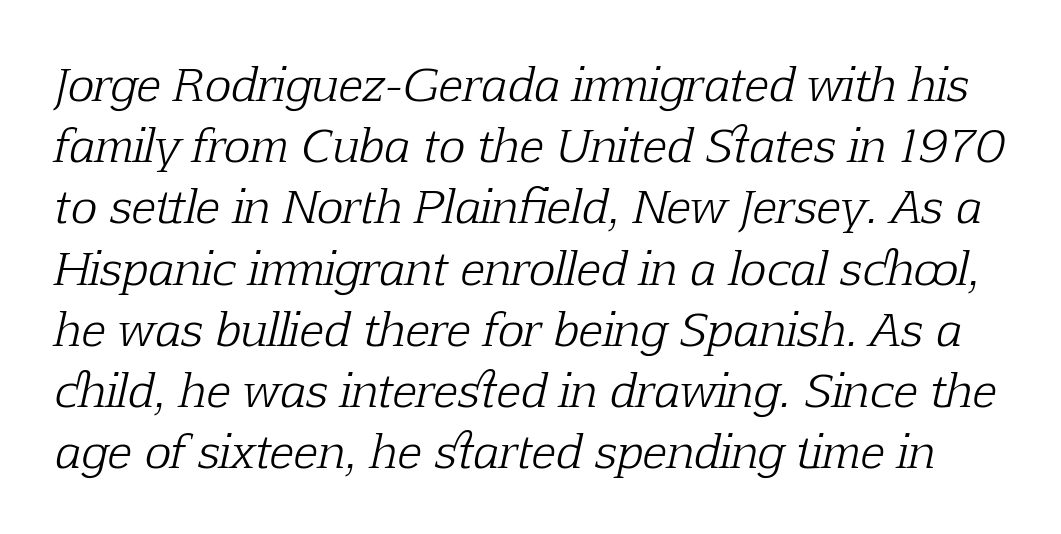
The image shows 45 px light serif type, italic (leaning right); set normal line spacing (1.36x), normal letter spacing, not underlined; low stroke contrast and a medium x-height.
